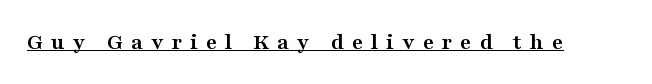
{"italic": "no", "bold": "yes", "underline": "yes", "letter_spacing": "wide", "letter_spacing_em": 0.33, "glyph_px": 24}
